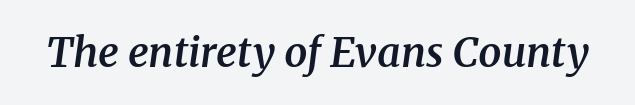
Tracking here is standard; glyphs follow each other at the usual distance. Semibold letterforms, between regular and bold. Each row of text sits above clean, open space. The text was rendered using a seriffed face with decorative stroke endings.
